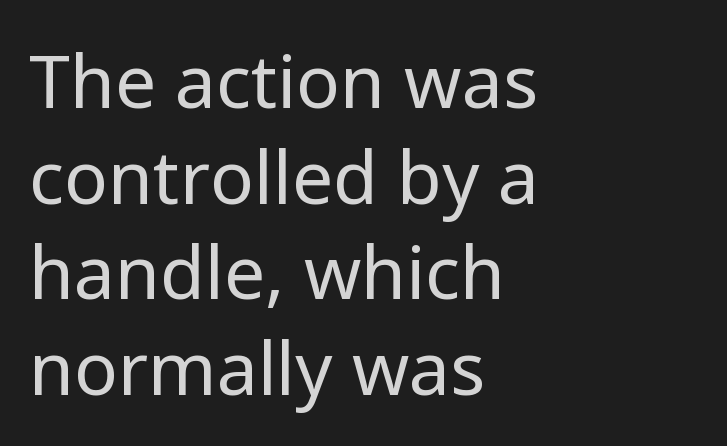
Q: Is the text bold? A: No.
Q: Is the text italic (slanted)? A: No, it is upright.
Q: Is the typeface a serif or a sans-serif typeface? A: Sans-serif.
Q: Is the text underlined? A: No.
Q: How is the paragraph aligned? A: Left-aligned.
Q: Is the spacing between letters normal or unusually wide? A: Normal.
Q: Is the spacing between lines tight, normal or loose? A: Normal.
Q: Width (condensed, normal, or wide)? A: Normal.
Q: Stroke contrast? A: Low.
Q: x-height? A: Medium.
Q: Monospaced? A: No.
